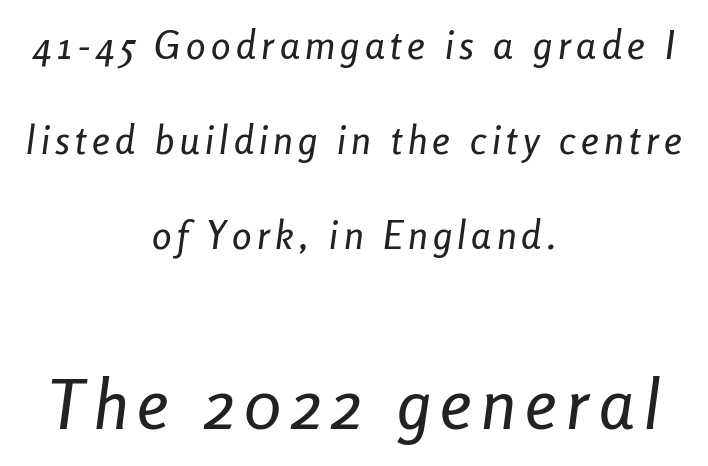
The foot of each line stays bare and open. Note the varied advance widths — an 'i' is clearly narrower than an 'm'. Quick note: interline space is abundant. Characters are canted at an angle relative to the baseline's perpendicular. This rendering uses center alignment, leaving both contours irregular but symmetric. Is the lower block the larger one? Yes — the lower block carries the bigger type.
